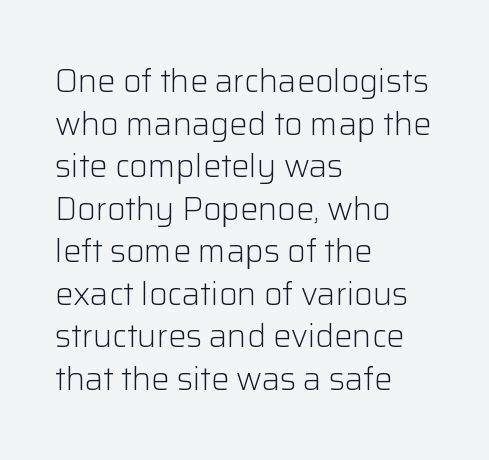
The image shows 32 px light sans-serif type, upright; set left-aligned, normal line spacing (1.33x), normal letter spacing, not underlined; low stroke contrast and a medium x-height.
